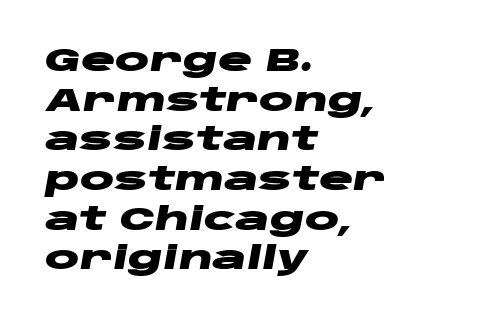
The image shows 32 px heavy, wide type, italic (leaning right); set left-aligned, line spacing 1.24x, normal letter spacing, not underlined; low stroke contrast and a large x-height.
